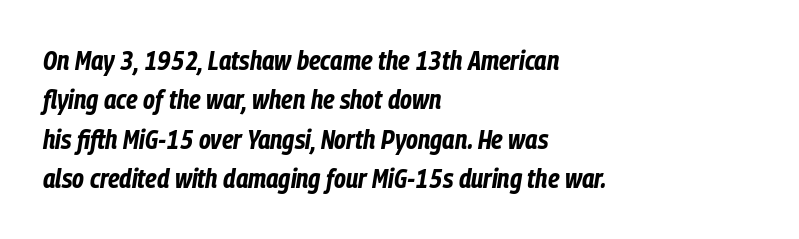
Bold? Absolutely — the strokes are thick and heavy. Posture: slanted. Rows of type keep a routine distance in the vertical direction. The passage is arranged the way most books set body copy — flush left. This rendering leaves character spacing at its baseline value. No word sits above an underline.
